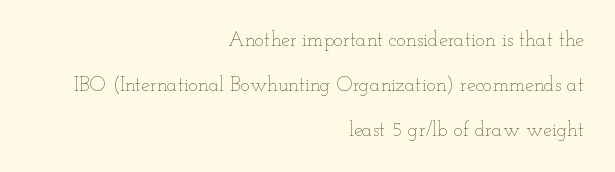
Q: Is the text bold? A: No.
Q: Is the text italic (slanted)? A: No, it is upright.
Q: Is the text underlined? A: No.
Q: How is the paragraph aligned? A: Right-aligned.
Q: Is the spacing between letters normal or unusually wide? A: Normal.
Q: Is the spacing between lines tight, normal or loose? A: Loose.
